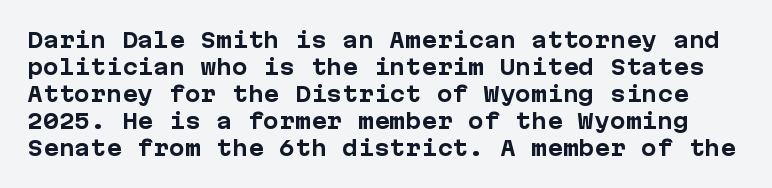
Default kerning and tracking; the words read as compact shapes. The letters stand straight up with perfectly vertical stems. Check under the words: just untouched page. You'd pick this weight for a headline — it's a proper bold. Whoever set this chose a conventional vertical rhythm.
